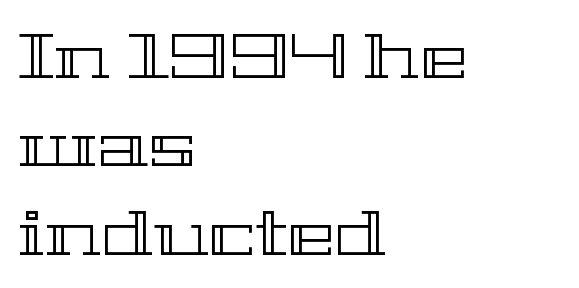
The image shows 64 px wide type, upright; set left-aligned, normal line spacing (1.38x), normal letter spacing, not underlined; a medium x-height.
